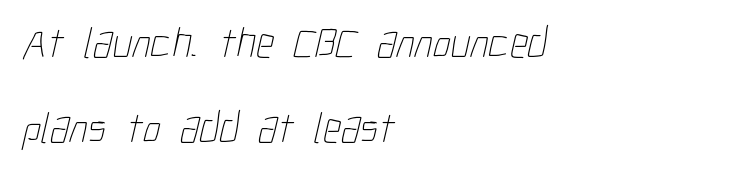
Q: Is the text bold? A: No.
Q: Is the text underlined? A: No.
Q: How is the paragraph aligned? A: Left-aligned.
Q: Is the spacing between letters normal or unusually wide? A: Normal.
Q: Is the spacing between lines tight, normal or loose? A: Loose.
Q: Width (condensed, normal, or wide)? A: Condensed.
Q: Stroke contrast? A: Low.
Q: x-height? A: Medium.
Q: Monospaced? A: No.
